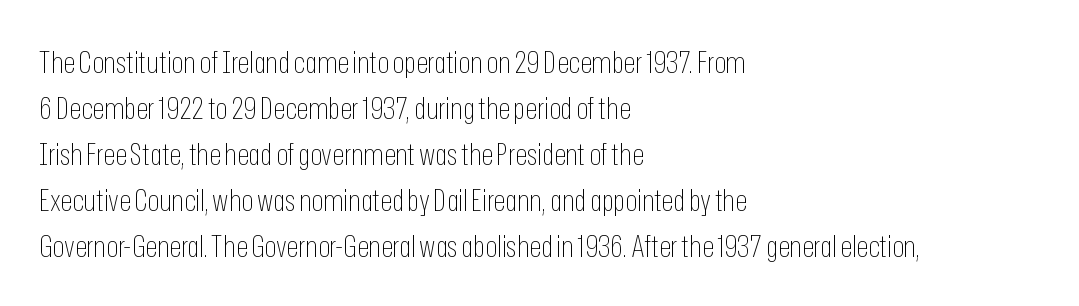
Q: Is the text bold? A: No.
Q: Is the text italic (slanted)? A: No, it is upright.
Q: Is the typeface a serif or a sans-serif typeface? A: Sans-serif.
Q: Is the text underlined? A: No.
Q: How is the paragraph aligned? A: Left-aligned.
Q: Is the spacing between letters normal or unusually wide? A: Normal.
Q: Is the spacing between lines tight, normal or loose? A: Normal.
Q: Width (condensed, normal, or wide)? A: Condensed.
Q: Stroke contrast? A: Low.
Q: x-height? A: Medium.
Q: Monospaced? A: No.
